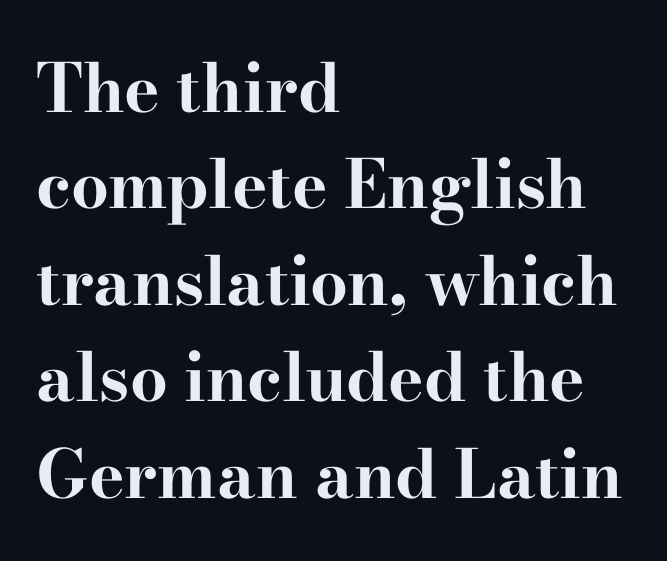
The image shows 67 px bold, wide serif type, upright; set left-aligned, normal line spacing (1.44x), normal letter spacing, not underlined; high stroke contrast and a small x-height.
